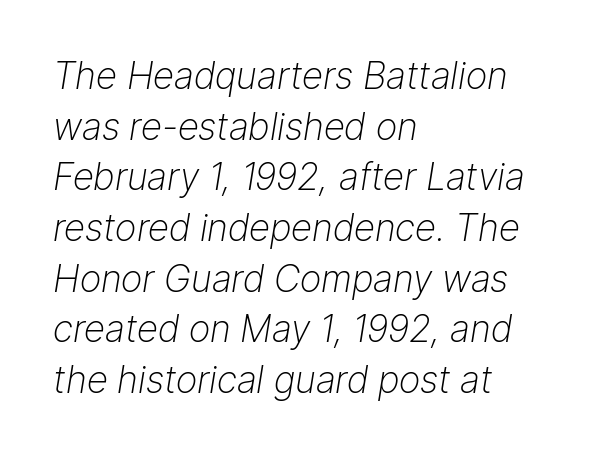
The passage is arranged the way most books set body copy — flush left. Honestly, the letter spacing is just normal — you wouldn't notice it. Is the type slanted? Yes — the strokes lean at a clear angle. Varying glyph widths throughout — classic text-font behaviour. Stroke thickness stays within the range of a standard reading face or lighter.
